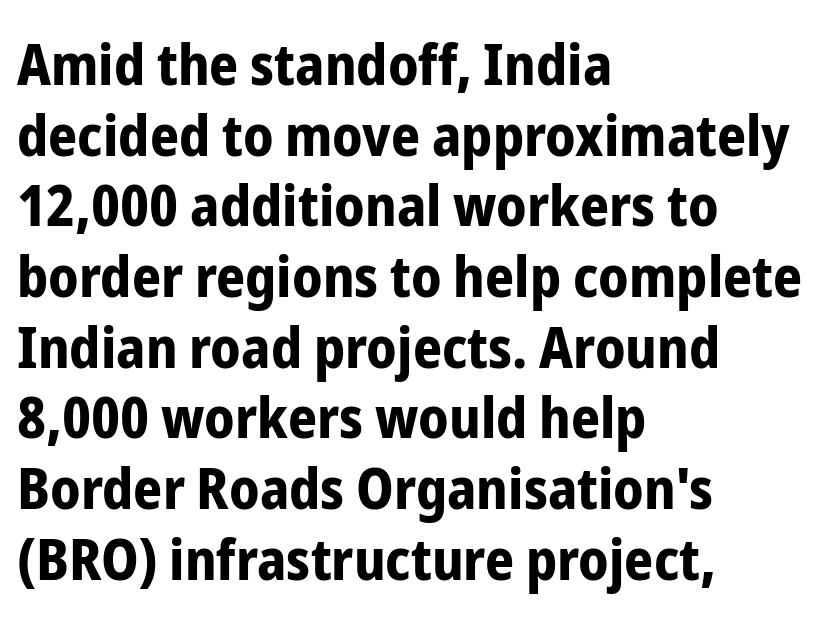
Q: Is the text bold? A: Yes.
Q: Is the text italic (slanted)? A: No, it is upright.
Q: Is the typeface a serif or a sans-serif typeface? A: Sans-serif.
Q: Is the text underlined? A: No.
Q: How is the paragraph aligned? A: Left-aligned.
Q: Is the spacing between letters normal or unusually wide? A: Normal.
Q: Width (condensed, normal, or wide)? A: Condensed.
Q: Stroke contrast? A: Low.
Q: x-height? A: Medium.
Q: Monospaced? A: No.
